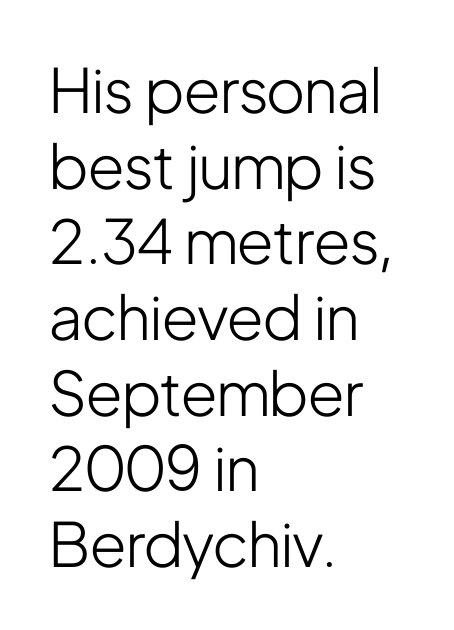
Q: Is the text bold? A: No.
Q: Is the text italic (slanted)? A: No, it is upright.
Q: Is the typeface a serif or a sans-serif typeface? A: Sans-serif.
Q: Is the text underlined? A: No.
Q: How is the paragraph aligned? A: Left-aligned.
Q: Is the spacing between letters normal or unusually wide? A: Normal.
Q: Width (condensed, normal, or wide)? A: Condensed.
Q: Stroke contrast? A: Low.
Q: x-height? A: Medium.
Q: Monospaced? A: No.
